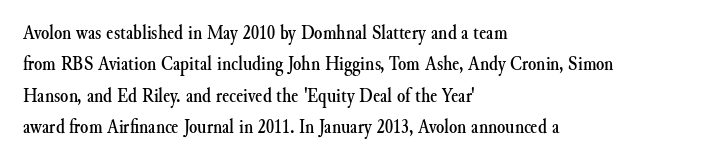
Q: Is the text italic (slanted)? A: No, it is upright.
Q: Is the text underlined? A: No.
Q: How is the paragraph aligned? A: Left-aligned.
Q: Is the spacing between letters normal or unusually wide? A: Normal.
Q: Is the spacing between lines tight, normal or loose? A: Normal.
